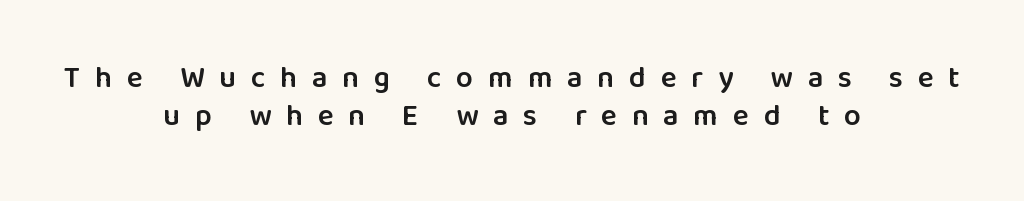
{"serif": "no", "italic": "no", "bold": "semi", "weight": "semibold", "width": "normal", "stroke_contrast": "low", "x_height": "medium", "monospaced": "no", "underline": "no", "align": "center", "line_spacing": "normal", "line_spacing_ratio": 1.27, "letter_spacing": "wide", "letter_spacing_em": 0.49, "glyph_px": 30}
